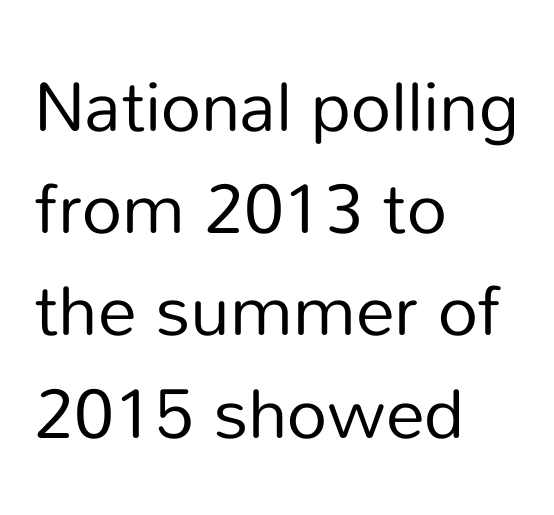
Do the characters align in a grid? No, the font is proportional. Words float on clear page, feet unadorned. The paragraph has a hard left edge and a soft right edge. How would I describe the line gaps? Plain and ordinary. No letter is thick-stroked: the sample isn't bold.
